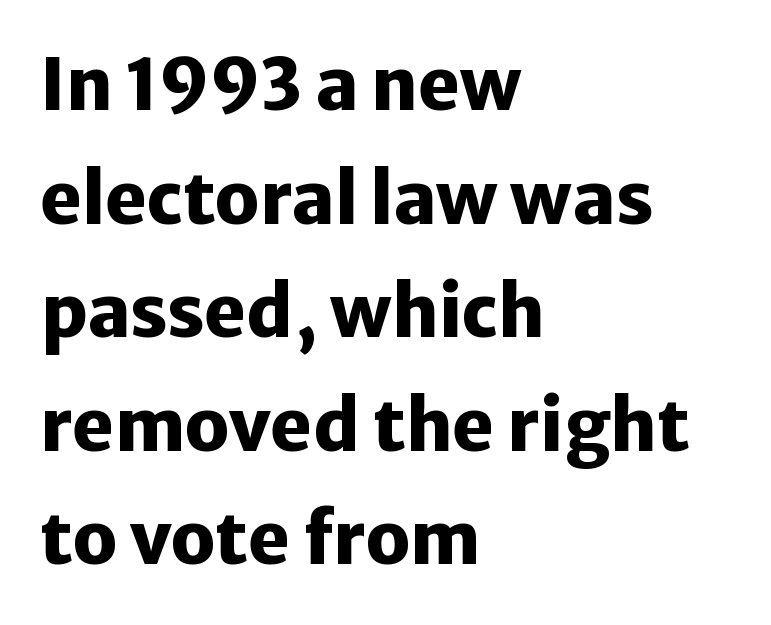
{"serif": "no", "italic": "no", "bold": "yes", "weight": "heavy", "width": "normal", "stroke_contrast": "low", "x_height": "medium", "monospaced": "no", "underline": "no", "align": "left", "line_spacing": "normal", "line_spacing_ratio": 1.6, "letter_spacing": "normal", "letter_spacing_em": 0.0, "glyph_px": 71}
